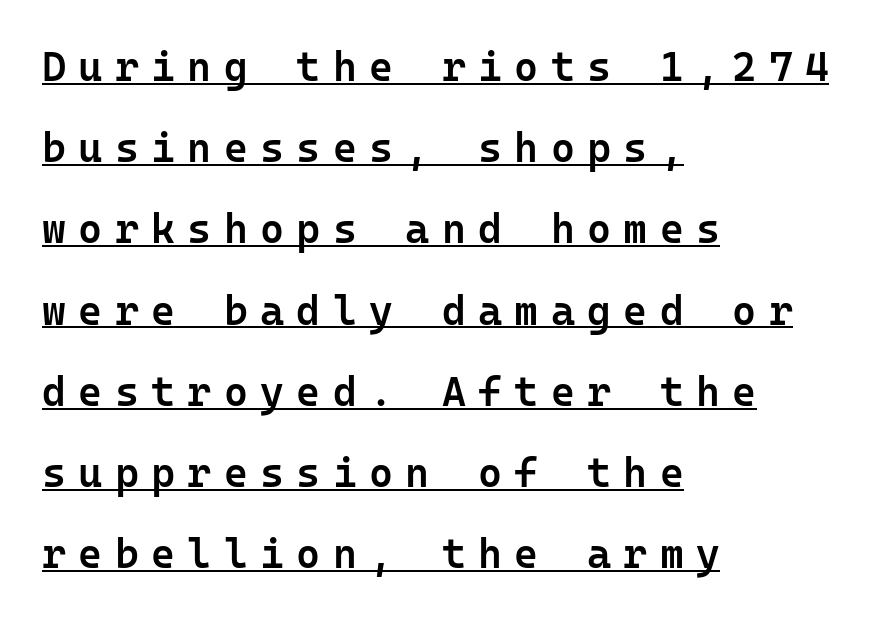
Q: Is the text bold? A: Semi-bold.
Q: Is the text italic (slanted)? A: No, it is upright.
Q: Is the typeface a serif or a sans-serif typeface? A: Sans-serif.
Q: Is the text underlined? A: Yes.
Q: How is the paragraph aligned? A: Left-aligned.
Q: Is the spacing between letters normal or unusually wide? A: Unusually wide.
Q: Is the spacing between lines tight, normal or loose? A: Loose.
Q: Width (condensed, normal, or wide)? A: Normal.
Q: Stroke contrast? A: Low.
Q: x-height? A: Medium.
Q: Monospaced? A: Yes.
